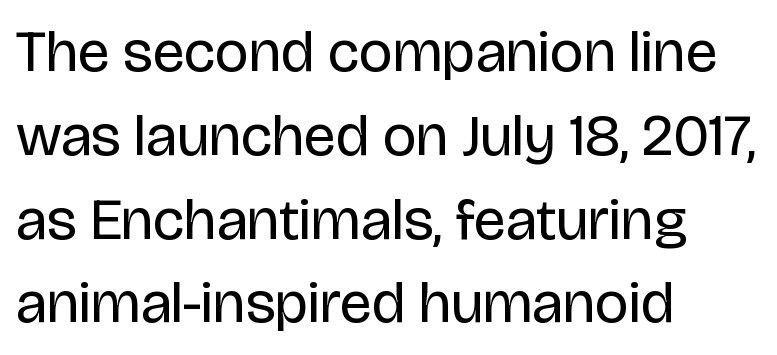
The image shows 59 px regular-weight sans-serif type, upright; set left-aligned, normal line spacing (1.42x), normal letter spacing, not underlined; low stroke contrast and a large x-height.
